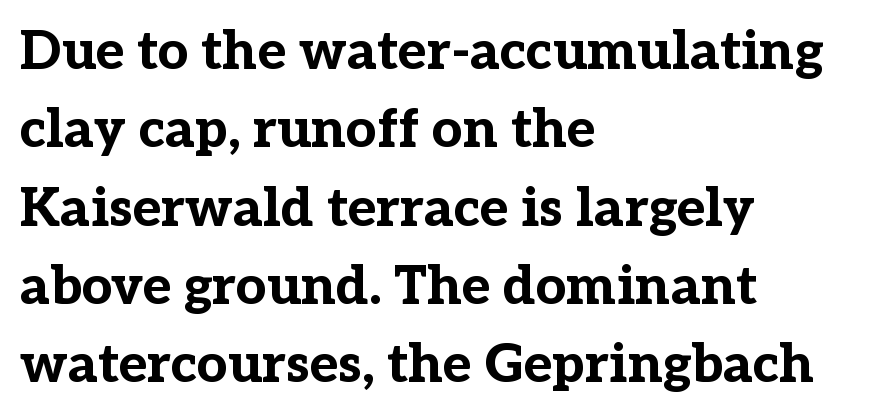
The type family on display is of the serif kind. What weight is shown? A full bold with thick strokes. Leading: standard. In CSS terms this would be text-align: left. Glance below the letters and you will spot only blank space.
